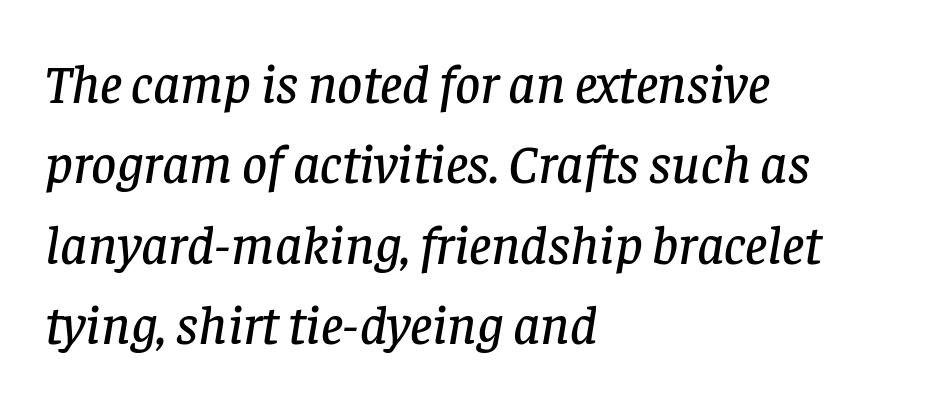
Nothing unusual about the tracking: characters are spaced as the font intends. Type style note: has serifs. Reading down the column, the eye jumps a familiar distance to each next line. There's an unmistakable incline to the writing here. Underlining? Definitely not there. Is this a fixed-width face? No — the glyphs have proportional, varying widths.
